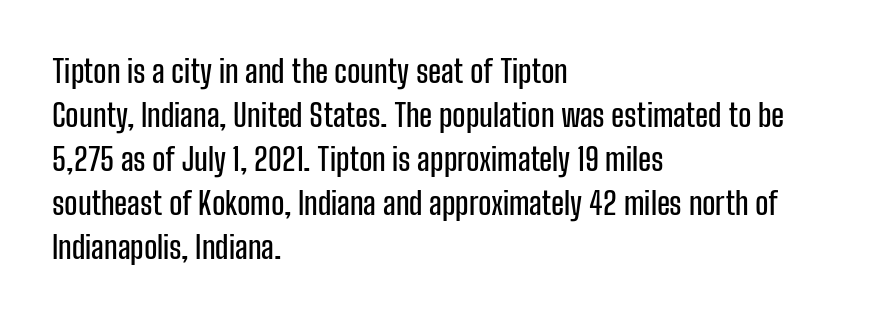
The image shows 31 px condensed sans-serif type, upright; set left-aligned, normal line spacing (1.42x), normal letter spacing, not underlined; low stroke contrast and a medium x-height.
